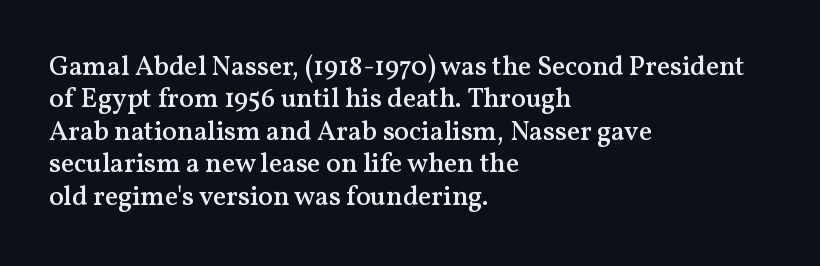
Beneath every word, the page is bare. A somewhat darkened texture: the type is semibold rather than bold. The axis of the letterforms is exactly vertical. Words appear dense and cohesive because spacing is normal.
